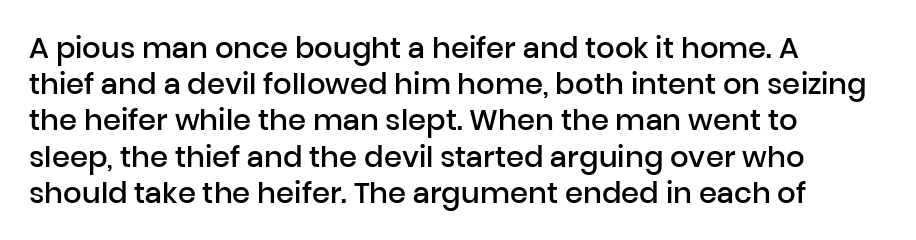
Q: Is the text bold? A: Semi-bold.
Q: Is the text italic (slanted)? A: No, it is upright.
Q: Is the typeface a serif or a sans-serif typeface? A: Sans-serif.
Q: Is the text underlined? A: No.
Q: How is the paragraph aligned? A: Left-aligned.
Q: Is the spacing between letters normal or unusually wide? A: Normal.
Q: Is the spacing between lines tight, normal or loose? A: Normal.
Q: Width (condensed, normal, or wide)? A: Normal.
Q: Stroke contrast? A: Low.
Q: x-height? A: Medium.
Q: Monospaced? A: No.
